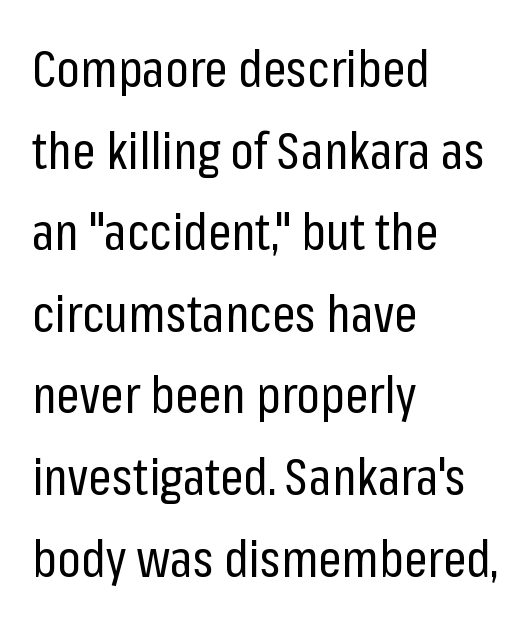
{"serif": "no", "italic": "no", "bold": "no", "weight": "regular", "width": "condensed", "stroke_contrast": "low", "x_height": "medium", "monospaced": "no", "underline": "no", "align": "left", "line_spacing": "normal", "line_spacing_ratio": 1.6, "letter_spacing": "normal", "letter_spacing_em": 0.0, "glyph_px": 51}
